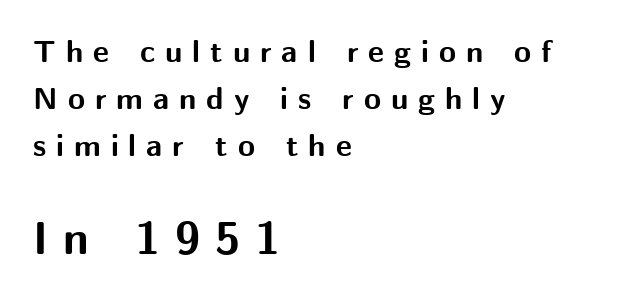
Q: Is the text bold? A: Yes.
Q: Is the text italic (slanted)? A: No, it is upright.
Q: Is the typeface a serif or a sans-serif typeface? A: Sans-serif.
Q: Is the text underlined? A: No.
Q: How is the paragraph aligned? A: Left-aligned.
Q: Is the spacing between letters normal or unusually wide? A: Unusually wide.
Q: Is the spacing between lines tight, normal or loose? A: Normal.
Q: Which block of text is set in a larger size, the first (top) or the second (bottom)? A: The second (bottom) one.
Q: Width (condensed, normal, or wide)? A: Normal.
Q: Stroke contrast? A: Medium.
Q: x-height? A: Medium.
Q: Monospaced? A: No.
